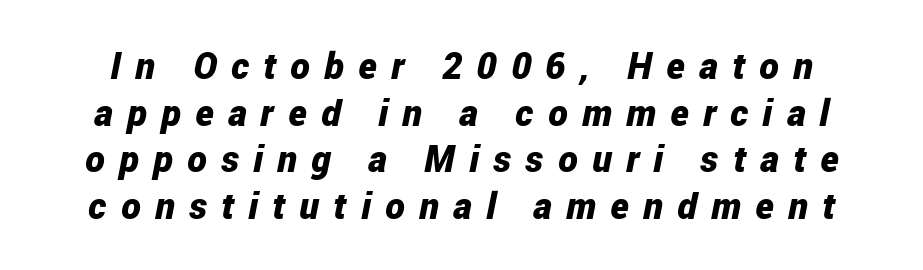
Emphasis by weight is at full strength: bold. Looks like regular typesetting: each glyph gets only the width it needs. How would I describe the line gaps? Plain and ordinary. It's the slanting kind of type. Only glyphs here, with clear space below each row. Each word looks stretched out because of the extra space between its letters.
